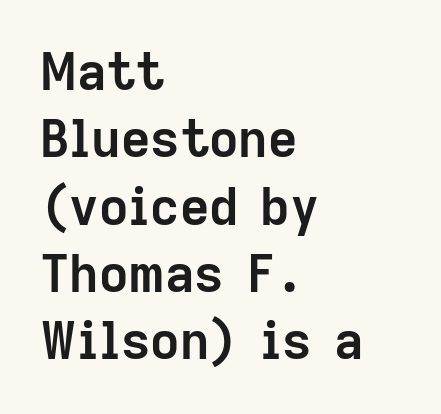
Q: Is the text bold? A: Yes.
Q: Is the text italic (slanted)? A: No, it is upright.
Q: Is the typeface a serif or a sans-serif typeface? A: Sans-serif.
Q: Is the text underlined? A: No.
Q: How is the paragraph aligned? A: Left-aligned.
Q: Is the spacing between letters normal or unusually wide? A: Normal.
Q: Is the spacing between lines tight, normal or loose? A: Normal.
Q: Width (condensed, normal, or wide)? A: Normal.
Q: Stroke contrast? A: Low.
Q: x-height? A: Medium.
Q: Monospaced? A: No.
